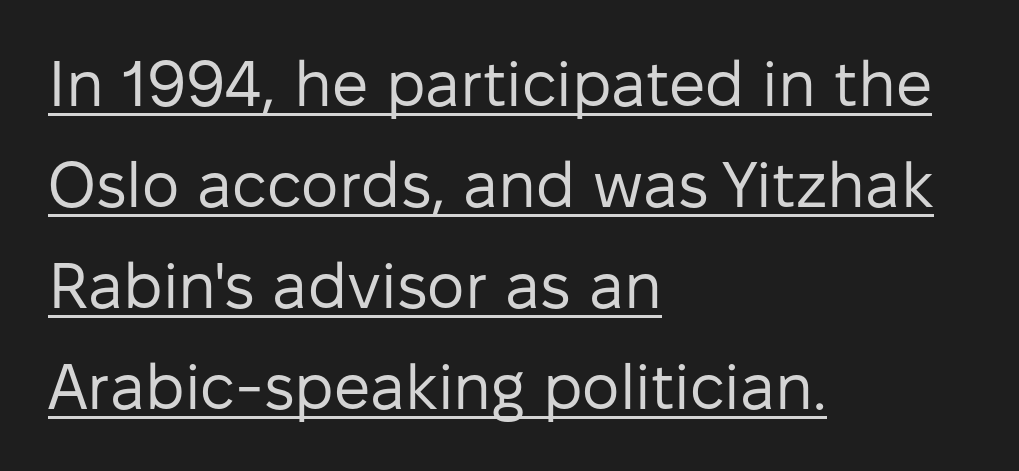
The letterforms sit shoulder to shoulder at normal distance. Counters stay open thanks to moderate or lighter strokes. What's the leading like? Ordinary, nothing unusual. Here the designer chose a conventional face with non-uniform glyph widths. Left-aligned paragraph, ragged on the right. The letters stand upright; this is a roman face.
